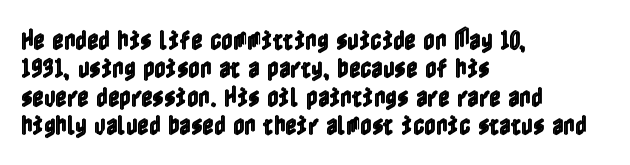
Q: Is the text italic (slanted)? A: No, it is upright.
Q: Is the text underlined? A: No.
Q: How is the paragraph aligned? A: Left-aligned.
Q: Is the spacing between letters normal or unusually wide? A: Normal.
Q: Is the spacing between lines tight, normal or loose? A: Normal.
